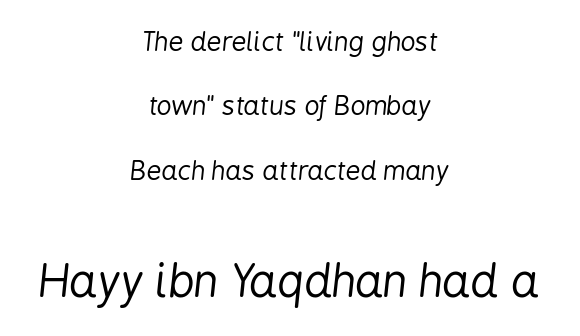
Q: Is the text bold? A: No.
Q: Is the text italic (slanted)? A: Yes, it leans right by about 6 degrees.
Q: Is the text underlined? A: No.
Q: How is the paragraph aligned? A: Centered.
Q: Is the spacing between letters normal or unusually wide? A: Normal.
Q: Is the spacing between lines tight, normal or loose? A: Loose.
Q: Which block of text is set in a larger size, the first (top) or the second (bottom)? A: The second (bottom) one.
Q: Width (condensed, normal, or wide)? A: Condensed.
Q: Stroke contrast? A: Low.
Q: x-height? A: Medium.
Q: Monospaced? A: No.
